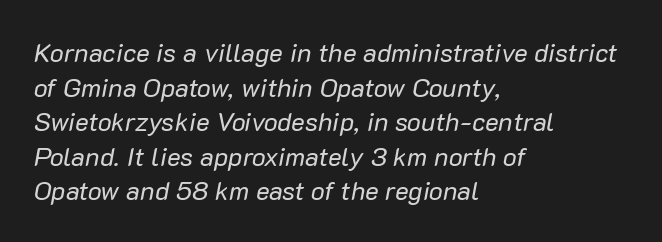
Is the stroke heavy? The answer is a plain regular-or-lighter. The lines in this sample share a left origin and differ only in where they stop. Does the lettering tilt? It does — this is italic. Quick note: underline off. Each new line begins a customary step beneath the previous one. Short note: letters normally spaced.
